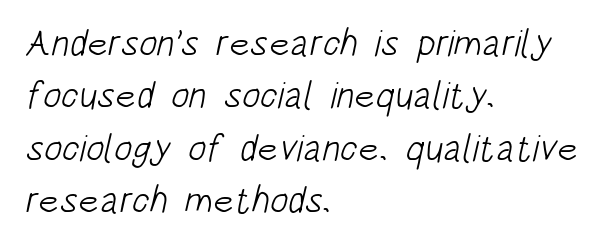
Regarding leading, the lines here are spaced in the standard way. A bare baseline throughout the passage. Examine the stroke ends and you'll find no serifs. Spacing verdict: proportional, widths tailored to each character. Words appear dense and cohesive because spacing is normal. Weight: regular or lighter.
